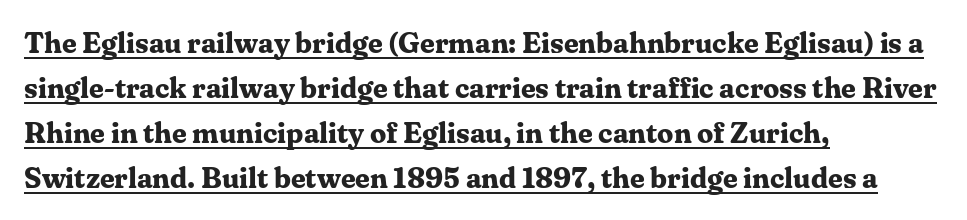
{"serif": "yes", "italic": "no", "bold": "yes", "weight": "bold", "width": "normal", "stroke_contrast": "medium", "x_height": "medium", "monospaced": "no", "underline": "yes", "align": "left", "line_spacing": "normal", "line_spacing_ratio": 1.55, "letter_spacing": "normal", "letter_spacing_em": 0.0, "glyph_px": 29}
